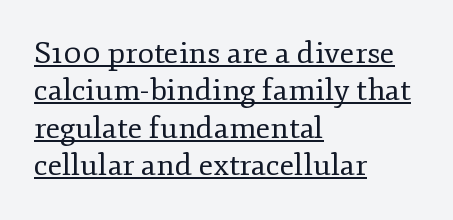
{"serif": "yes", "italic": "no", "bold": "no", "weight": "regular", "width": "normal", "stroke_contrast": "low", "x_height": "small", "monospaced": "no", "underline": "yes", "align": "left", "line_spacing": "normal", "line_spacing_ratio": 1.25, "letter_spacing": "normal", "letter_spacing_em": 0.0, "glyph_px": 30}
